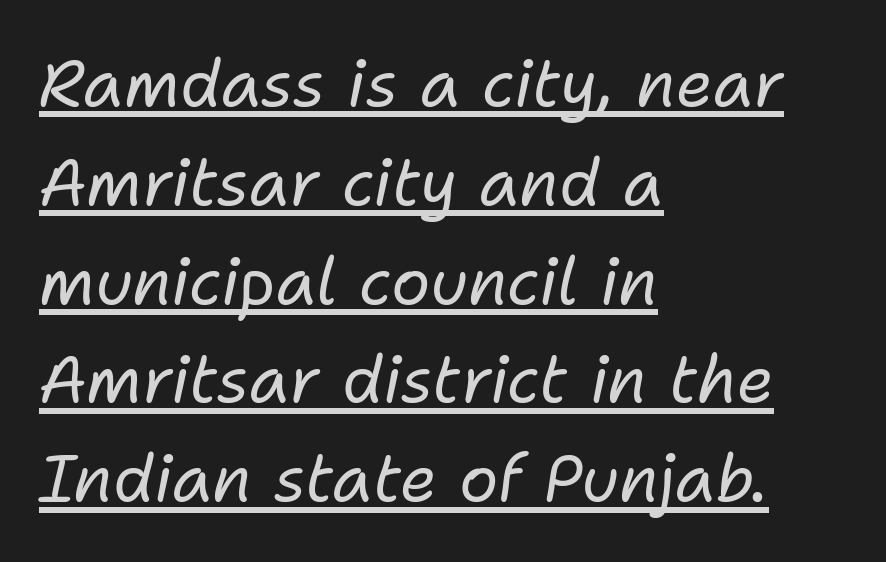
{"italic": "yes", "lean": "right", "slant_degrees": 11, "bold": "no", "weight": "regular", "width": "normal", "stroke_contrast": "low", "x_height": "medium", "monospaced": "no", "underline": "yes", "align": "left", "line_spacing": "normal", "line_spacing_ratio": 1.52, "letter_spacing": "normal", "letter_spacing_em": 0.0, "glyph_px": 65}
